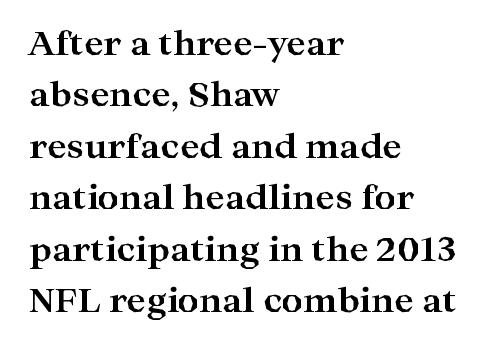
The image shows 33 px bold, wide serif type, upright; set left-aligned, normal line spacing (1.56x), normal letter spacing, not underlined; high stroke contrast and a medium x-height.
